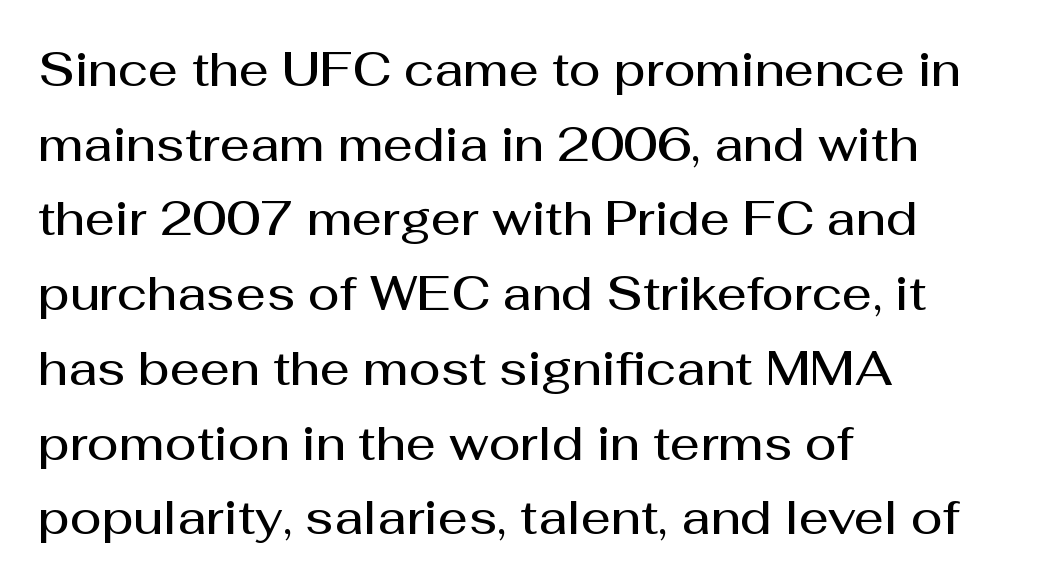
The image shows 47 px semibold sans-serif type, upright; set left-aligned, normal line spacing (1.59x), normal letter spacing, not underlined; medium stroke contrast and a medium x-height.
